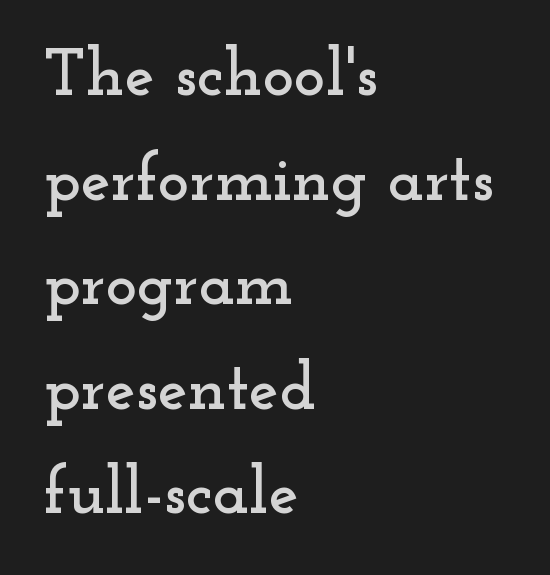
Q: Is the text italic (slanted)? A: No, it is upright.
Q: Is the typeface a serif or a sans-serif typeface? A: Serif.
Q: Is the text underlined? A: No.
Q: How is the paragraph aligned? A: Left-aligned.
Q: Is the spacing between letters normal or unusually wide? A: Normal.
Q: Is the spacing between lines tight, normal or loose? A: Normal.
Q: Width (condensed, normal, or wide)? A: Wide.
Q: Stroke contrast? A: Low.
Q: x-height? A: Small.
Q: Monospaced? A: No.
